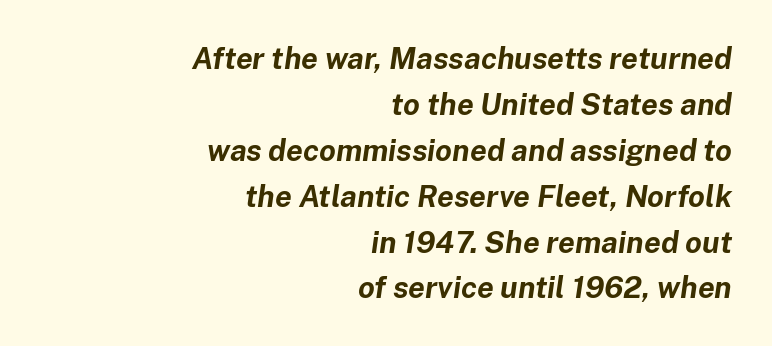
{"italic": "yes", "lean": "right", "slant_degrees": 8, "bold": "yes", "weight": "bold", "width": "normal", "stroke_contrast": "low", "x_height": "medium", "monospaced": "no", "underline": "no", "align": "right", "line_spacing": "normal", "line_spacing_ratio": 1.53, "letter_spacing": "normal", "letter_spacing_em": 0.0, "glyph_px": 30}
